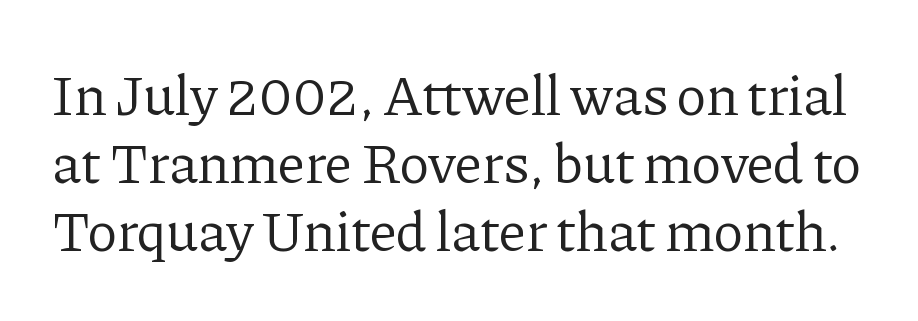
The image shows 56 px regular-weight serif type, upright; set line spacing 1.21x, normal letter spacing, not underlined; low stroke contrast and a medium x-height.
